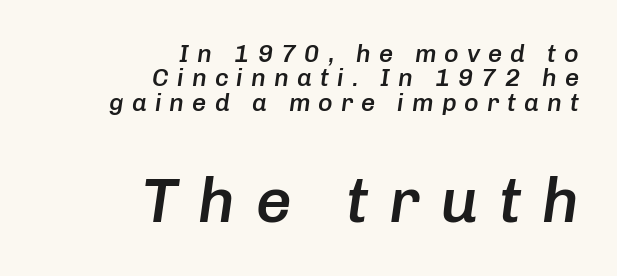
The designer gave the closing block more size than the opening block. The face used here is proportionally spaced, like ordinary book or web type. In CSS terms this would be text-align: right. Is the type bold? Partly — it's a semibold, heavier than regular but not fully bold. Baseline-to-baseline distance is barely more than the letter height.
